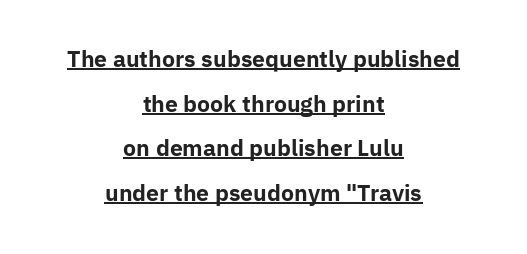
{"italic": "no", "bold": "yes", "underline": "yes", "align": "center", "line_spacing": "loose", "line_spacing_ratio": 2.03, "letter_spacing": "normal", "letter_spacing_em": 0.0, "glyph_px": 22}
